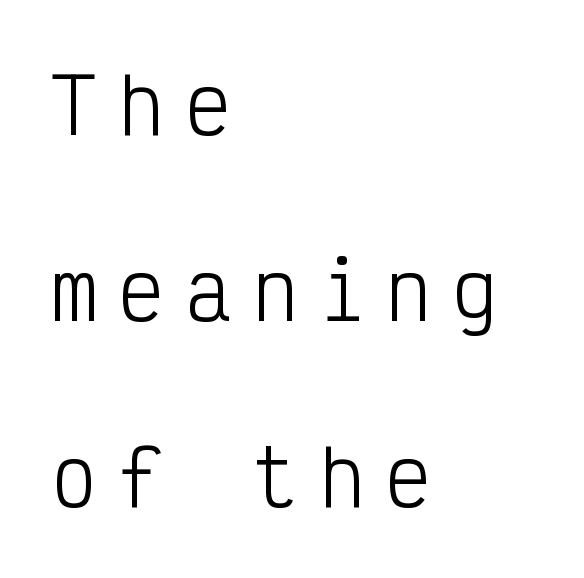
The image shows 76 px light, condensed sans-serif type, upright, monospaced; set left-aligned, loose line spacing (2.45x), unusually wide letter spacing (+0.28 em), not underlined; low stroke contrast and a medium x-height.
